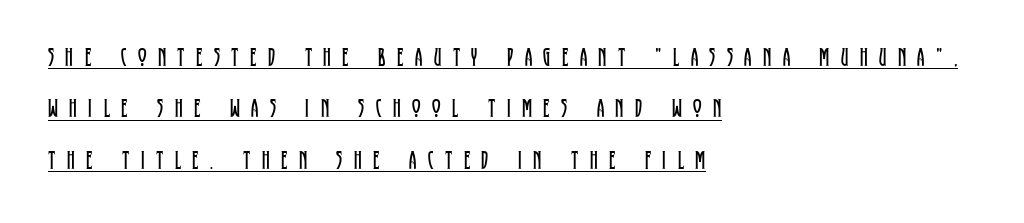
The image shows 26 px text type, upright; set left-aligned, loose line spacing (1.98x), unusually wide letter spacing (+0.44 em), underlined.
